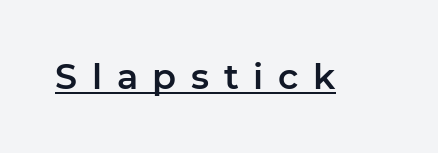
{"serif": "no", "italic": "no", "width": "normal", "stroke_contrast": "low", "x_height": "medium", "monospaced": "no", "underline": "yes", "letter_spacing": "wide", "letter_spacing_em": 0.42, "glyph_px": 35}
